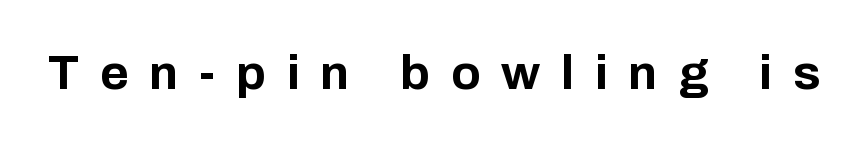
Q: Is the text bold? A: Yes.
Q: Is the text italic (slanted)? A: No, it is upright.
Q: Is the typeface a serif or a sans-serif typeface? A: Sans-serif.
Q: Is the text underlined? A: No.
Q: Is the spacing between letters normal or unusually wide? A: Unusually wide.
Q: Width (condensed, normal, or wide)? A: Normal.
Q: Stroke contrast? A: Low.
Q: x-height? A: Medium.
Q: Monospaced? A: No.
